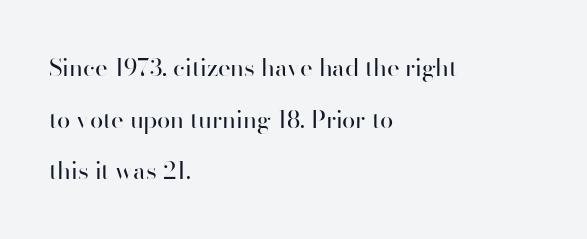
Q: Is the text bold? A: No.
Q: Is the text italic (slanted)? A: No, it is upright.
Q: Is the text underlined? A: No.
Q: How is the paragraph aligned? A: Left-aligned.
Q: Is the spacing between letters normal or unusually wide? A: Normal.
Q: Is the spacing between lines tight, normal or loose? A: Loose.
